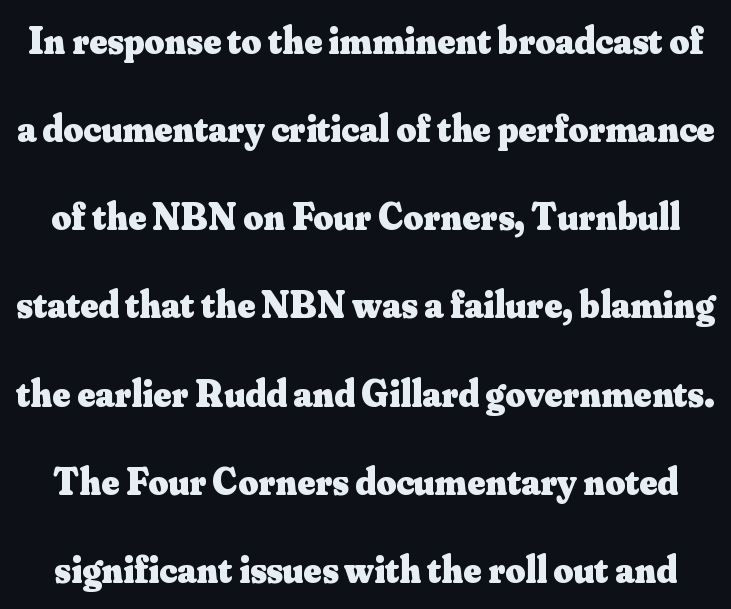
{"serif": "yes", "italic": "no", "bold": "yes", "weight": "heavy", "width": "normal", "stroke_contrast": "medium", "x_height": "small", "monospaced": "no", "underline": "no", "line_spacing": "loose", "line_spacing_ratio": 2.32, "letter_spacing": "normal", "letter_spacing_em": 0.0, "glyph_px": 38}
